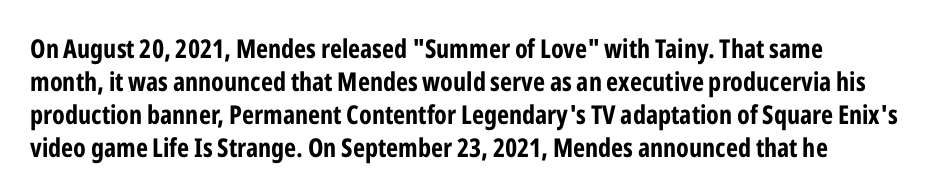
{"italic": "no", "bold": "yes", "underline": "no", "align": "left", "line_spacing": "normal", "line_spacing_ratio": 1.27, "letter_spacing": "normal", "letter_spacing_em": 0.0, "glyph_px": 26}
